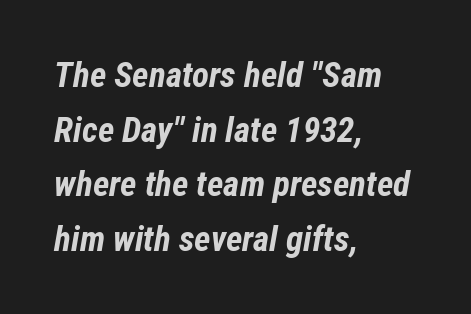
The image shows 35 px bold, condensed type, italic (leaning right); set left-aligned, normal line spacing (1.56x), normal letter spacing, not underlined; low stroke contrast and a medium x-height.
